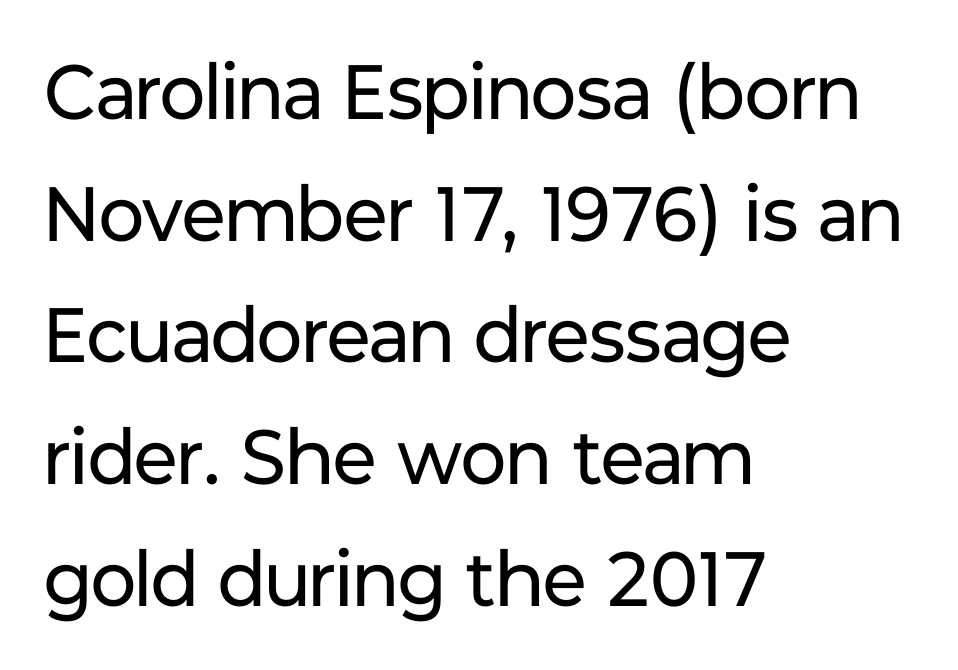
{"serif": "no", "italic": "no", "bold": "no", "weight": "regular", "width": "normal", "stroke_contrast": "low", "x_height": "medium", "monospaced": "no", "underline": "no", "align": "left", "line_spacing": "normal", "line_spacing_ratio": 1.58, "letter_spacing": "normal", "letter_spacing_em": 0.0, "glyph_px": 77}
